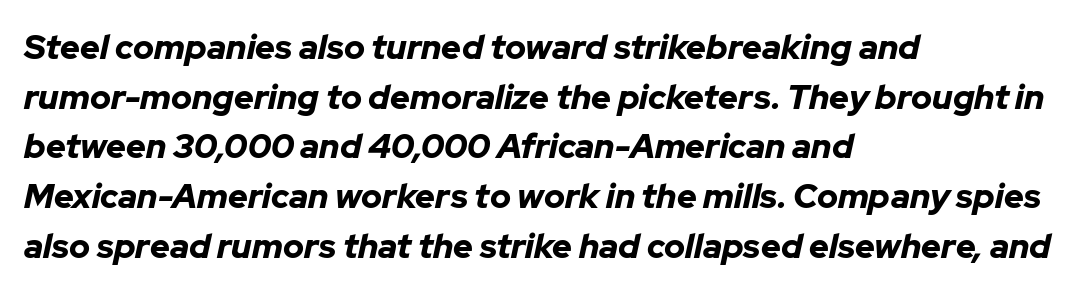
Notice how thick the strokes are: this is what a full bold looks like. Quick note: underline off. Successive baselines arrive at the customary interval. Looking at the ascenders, they clearly lean. The letters advance in unequal steps, a hallmark of proportional type. The text block is weighted toward the left margin, trailing off unevenly rightward.
